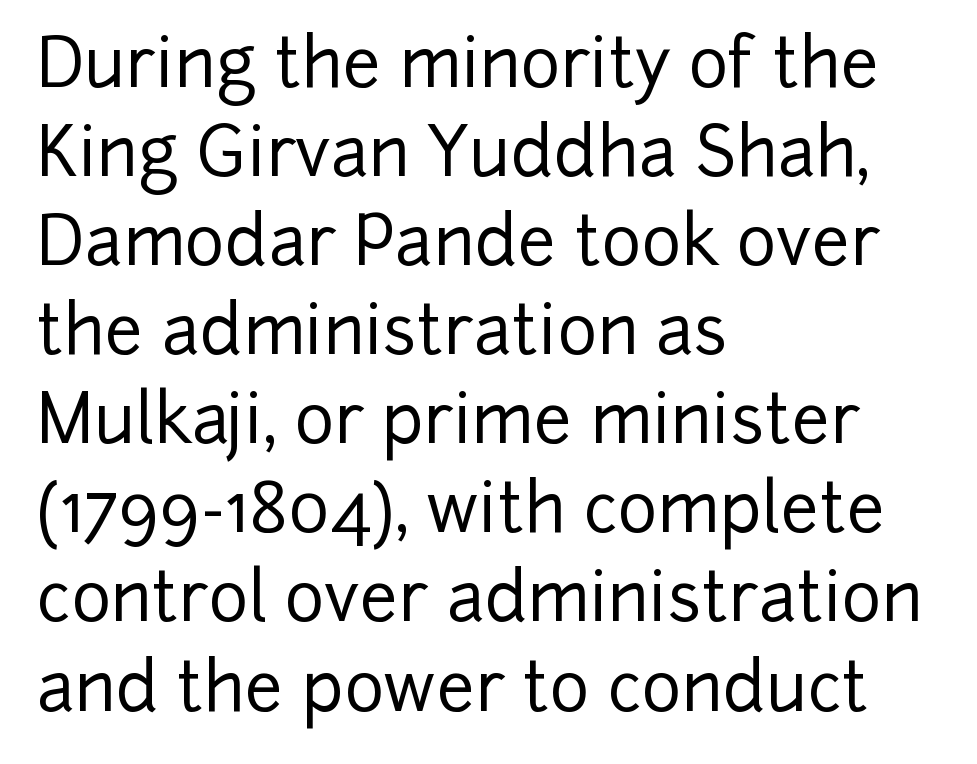
Q: Is the text italic (slanted)? A: No, it is upright.
Q: Is the typeface a serif or a sans-serif typeface? A: Sans-serif.
Q: Is the text underlined? A: No.
Q: How is the paragraph aligned? A: Left-aligned.
Q: Is the spacing between letters normal or unusually wide? A: Normal.
Q: Is the spacing between lines tight, normal or loose? A: Normal.
Q: Width (condensed, normal, or wide)? A: Normal.
Q: Stroke contrast? A: Low.
Q: x-height? A: Medium.
Q: Monospaced? A: No.
